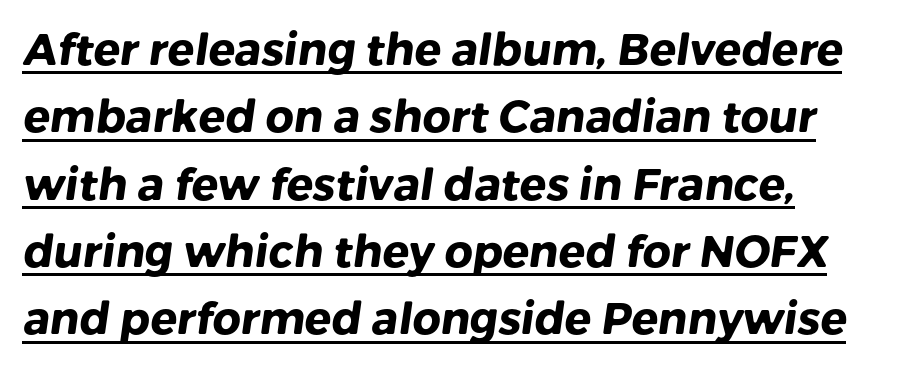
Q: Is the text bold? A: Yes.
Q: Is the typeface a serif or a sans-serif typeface? A: Sans-serif.
Q: Is the text underlined? A: Yes.
Q: How is the paragraph aligned? A: Left-aligned.
Q: Is the spacing between letters normal or unusually wide? A: Normal.
Q: Is the spacing between lines tight, normal or loose? A: Normal.
Q: Width (condensed, normal, or wide)? A: Normal.
Q: Stroke contrast? A: Low.
Q: x-height? A: Medium.
Q: Monospaced? A: No.
